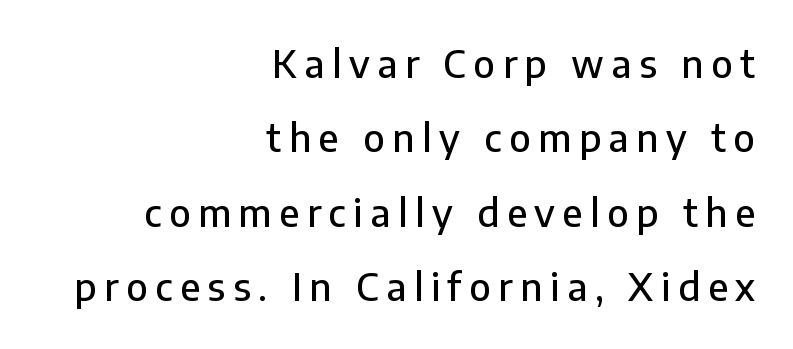
Q: Is the text italic (slanted)? A: No, it is upright.
Q: Is the typeface a serif or a sans-serif typeface? A: Sans-serif.
Q: Is the text underlined? A: No.
Q: How is the paragraph aligned? A: Right-aligned.
Q: Is the spacing between letters normal or unusually wide? A: Unusually wide.
Q: Is the spacing between lines tight, normal or loose? A: Loose.
Q: Width (condensed, normal, or wide)? A: Normal.
Q: Stroke contrast? A: Low.
Q: x-height? A: Medium.
Q: Monospaced? A: No.
